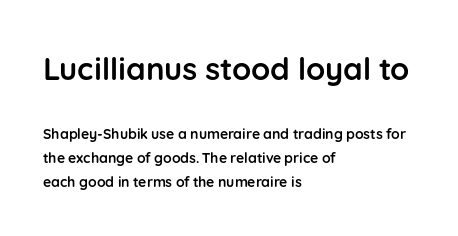
Q: Is the text bold? A: Yes.
Q: Is the text italic (slanted)? A: No, it is upright.
Q: Is the typeface a serif or a sans-serif typeface? A: Sans-serif.
Q: Is the text underlined? A: No.
Q: How is the paragraph aligned? A: Left-aligned.
Q: Is the spacing between letters normal or unusually wide? A: Normal.
Q: Which block of text is set in a larger size, the first (top) or the second (bottom)? A: The first (top) one.
Q: Width (condensed, normal, or wide)? A: Normal.
Q: Stroke contrast? A: Low.
Q: x-height? A: Medium.
Q: Monospaced? A: No.
